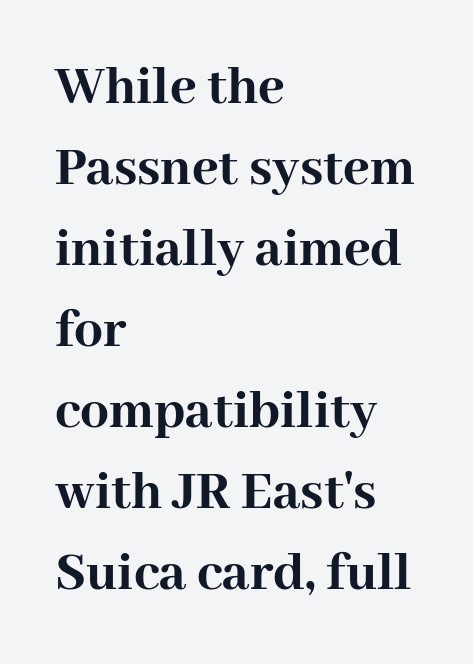
{"serif": "yes", "italic": "no", "bold": "yes", "weight": "semibold", "width": "normal", "stroke_contrast": "high", "x_height": "medium", "monospaced": "no", "underline": "no", "align": "left", "line_spacing": "normal", "line_spacing_ratio": 1.42, "letter_spacing": "normal", "letter_spacing_em": 0.0, "glyph_px": 57}
